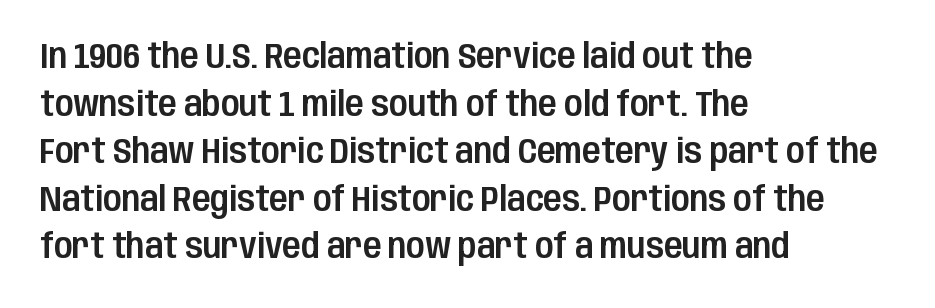
Vertically, the passage feels balanced, rows spaced as you'd expect. Look at the bottom of the vertical strokes: they stop flat, with no serifs. Quick note: not italic, upright. Decoration check: the copy has no underline. Compared with typical body copy, the letter spacing here is the same.
